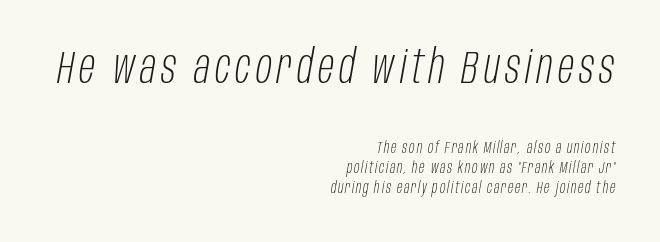
Counters stay open thanks to moderate or lighter strokes. A student would call this right alignment; a typographer would say flush right, rag left. It's the slanting kind of type. The area under the type is left untouched. Looks like regular typesetting: each glyph gets only the width it needs. The passage shown begins with its larger block and ends with its smaller one.
